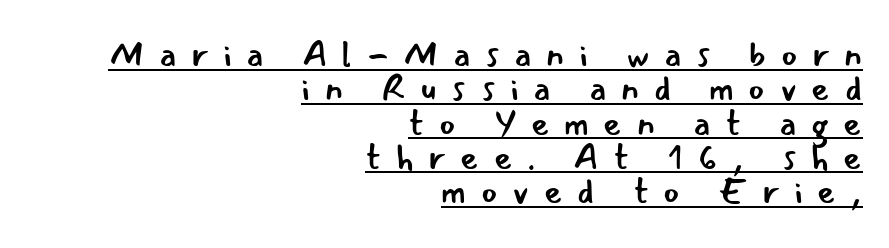
The image shows 35 px regular-weight sans-serif type, upright; set right-aligned, tight line spacing (0.98x), unusually wide letter spacing (+0.42 em), underlined; low stroke contrast and a small x-height.
